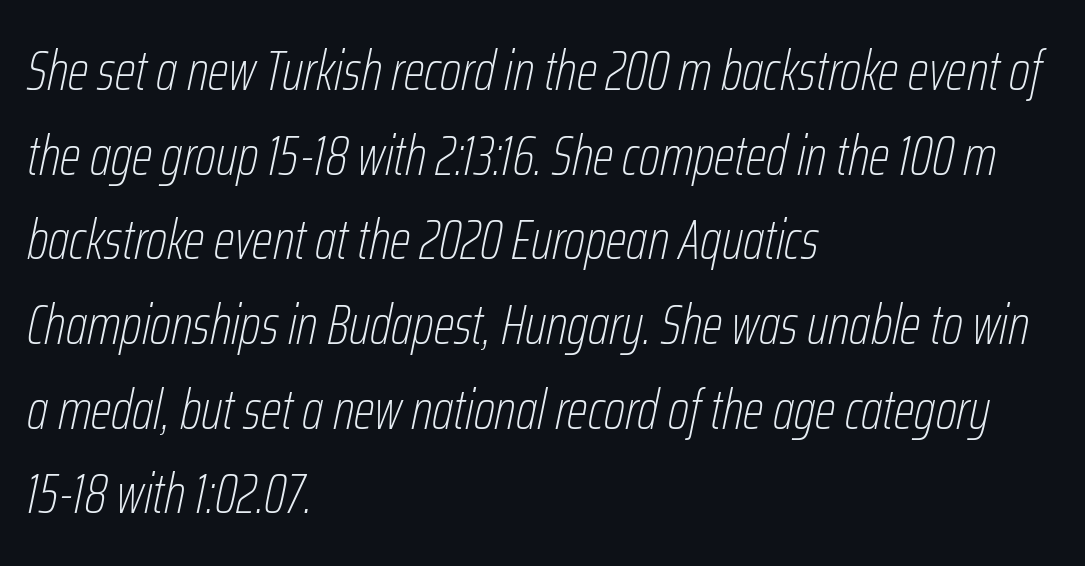
{"italic": "yes", "lean": "right", "slant_degrees": 12, "bold": "no", "weight": "thin", "width": "condensed", "stroke_contrast": "low", "x_height": "medium", "monospaced": "no", "underline": "no", "align": "left", "line_spacing": "normal", "line_spacing_ratio": 1.54, "letter_spacing": "normal", "letter_spacing_em": 0.0, "glyph_px": 55}
